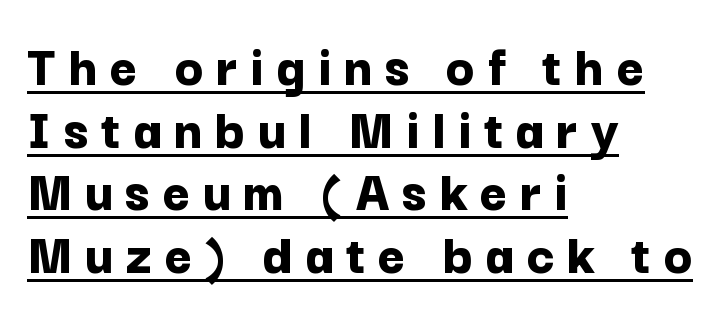
{"serif": "no", "italic": "no", "bold": "yes", "weight": "bold", "width": "normal", "stroke_contrast": "low", "x_height": "medium", "monospaced": "no", "underline": "yes", "align": "left", "line_spacing": "tight", "line_spacing_ratio": 1.06, "letter_spacing": "wide", "letter_spacing_em": 0.21, "glyph_px": 59}
